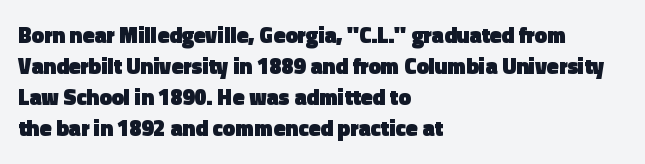
Ordinary non-slanted type is in use. The space between consecutive lines is moderate. The strokes are fattened all the way to bold. No extra tracking has been applied to these lines. Quick note: underline off. The typesetter chose a ragged-right arrangement here.
